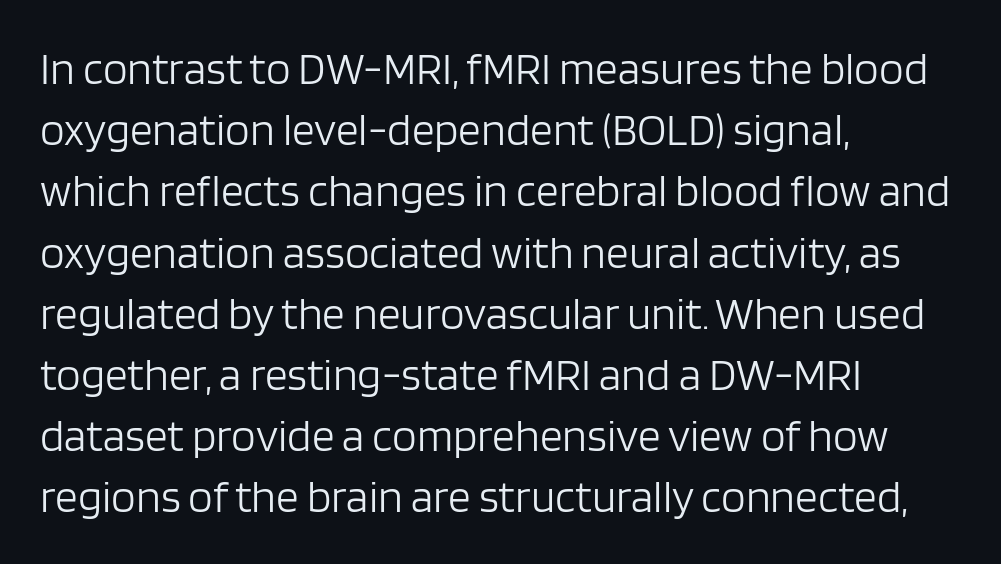
{"serif": "no", "italic": "no", "bold": "no", "weight": "light", "width": "normal", "stroke_contrast": "low", "x_height": "large", "monospaced": "no", "underline": "no", "align": "left", "line_spacing": "normal", "line_spacing_ratio": 1.36, "letter_spacing": "normal", "letter_spacing_em": 0.0, "glyph_px": 45}
